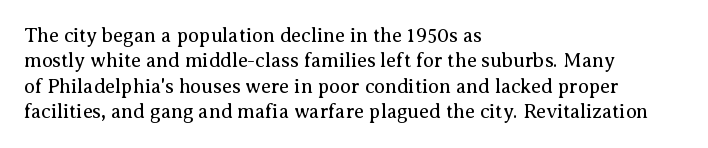
The rows are spaced the way most documents space them. Weight: in the light-to-regular range. Each word holds together tightly as a unit, with standard inter-letter gaps. Nobody drew a line under any word here.
